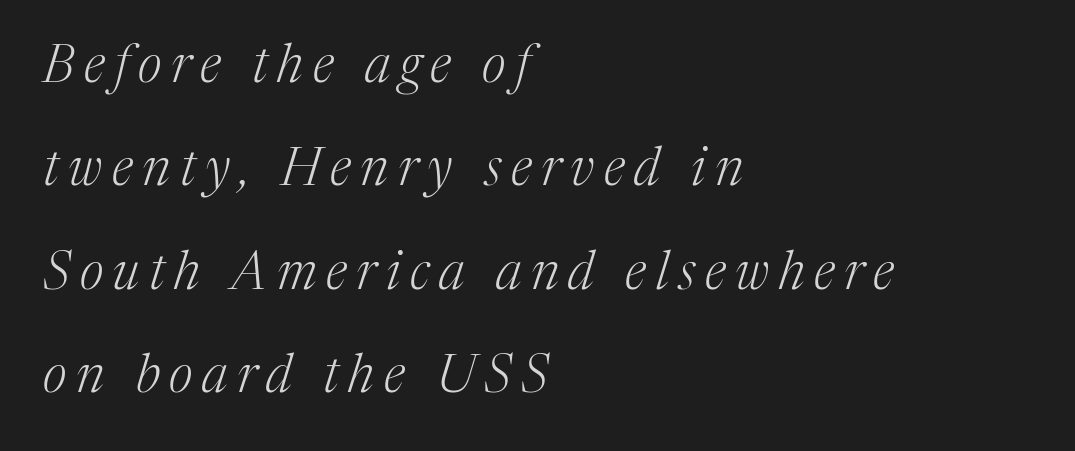
The image shows 53 px light serif type, italic (leaning right); set left-aligned, loose line spacing (1.95x), not underlined; medium stroke contrast and a medium x-height.
